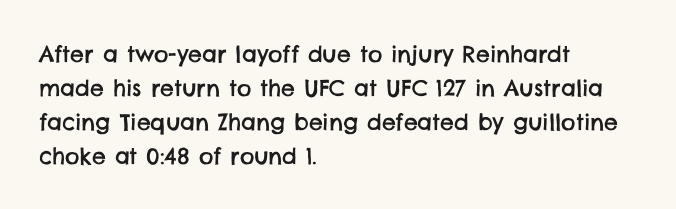
The image shows 22 px text type; set left-aligned, normal line spacing (1.54x), normal letter spacing, not underlined.
